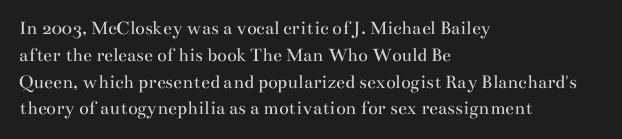
The image shows 20 px text type, upright; set left-aligned, normal line spacing (1.34x), normal letter spacing, not underlined.
